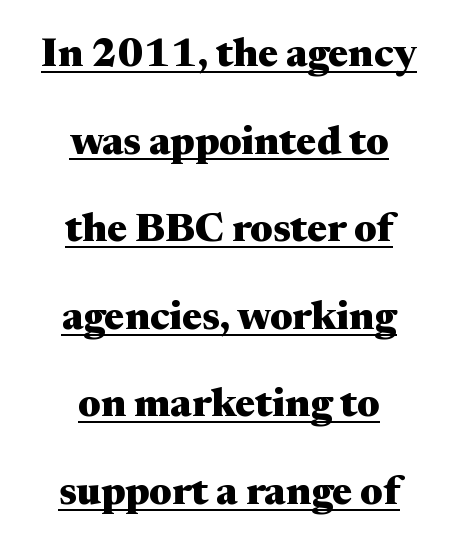
Notice how the stems are strictly vertical — no italics here. The rendering uses natural spacing where letterforms have individual widths. This is serif lettering, the kind often seen in printed books. Pretty heavy lettering here — definitely bold. The paragraph shown floats in the horizontal middle. How are the letters spaced? Ordinarily, with no added tracking.
